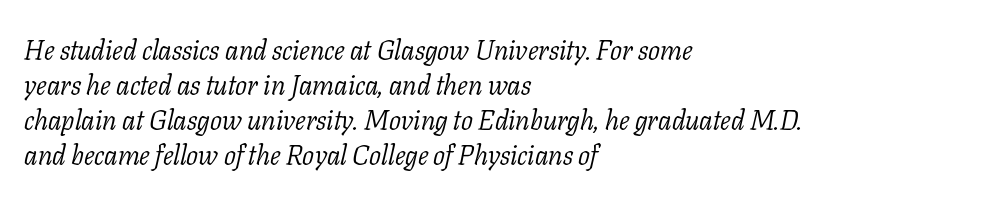
A normal amount of white space separates one row of letters from the next. The typeface has the unassuming heft of standard copy or less. Italic? Definitely — the glyphs are oblique. Observe the ordinary spacing: letters are neighbours, not strangers. The designer went with a serif here, giving each stem small feet.
